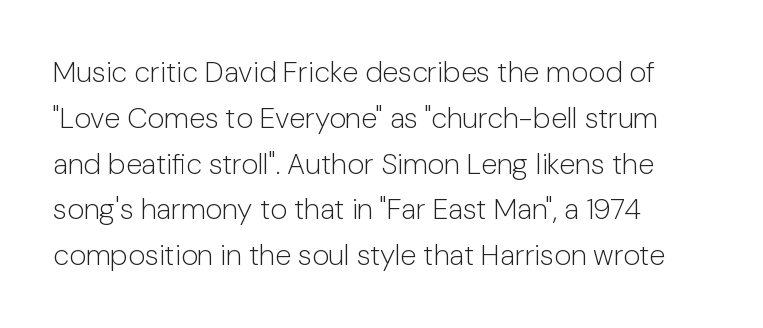
A typesetter would call this proportional, since set widths differ per character. This sample keeps an unexceptional amount of space between lines. The face used here is rendered with its standard letterfit. Where is the straight margin? On the left. The typeface chosen for these lines omits serifs. Unbolded letterforms with no extra heft.
